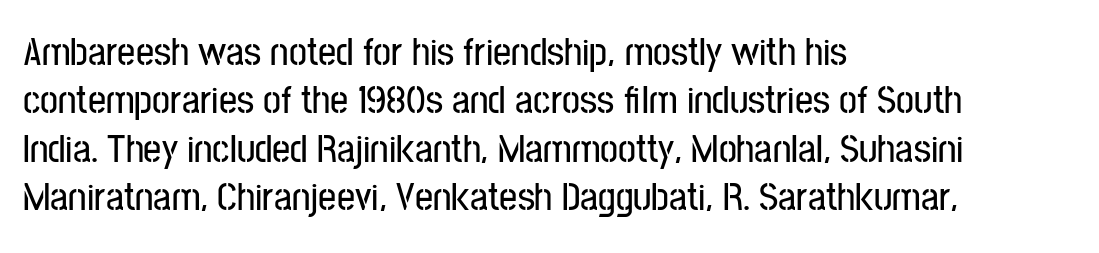
Q: Is the text italic (slanted)? A: No, it is upright.
Q: Is the typeface a serif or a sans-serif typeface? A: Sans-serif.
Q: Is the text underlined? A: No.
Q: How is the paragraph aligned? A: Left-aligned.
Q: Is the spacing between letters normal or unusually wide? A: Normal.
Q: Width (condensed, normal, or wide)? A: Condensed.
Q: Stroke contrast? A: Low.
Q: x-height? A: Medium.
Q: Monospaced? A: No.
